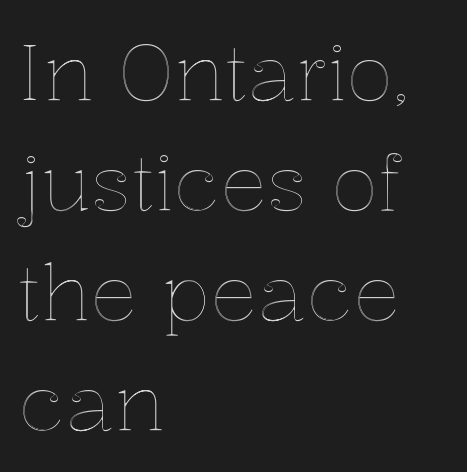
The image shows 78 px text type, upright; set left-aligned, normal line spacing (1.41x), normal letter spacing, not underlined; a medium x-height.
